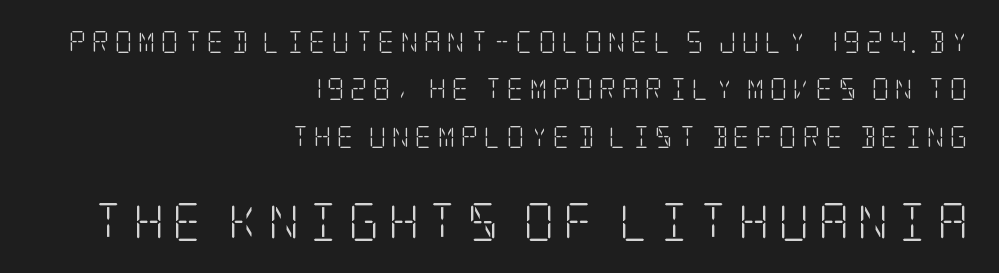
Unmarked baselines from the first word to the last. What kind of face is this? One with serifs. Notice how the stems are strictly vertical — no italics here. Top chunk: small. Bottom chunk: large. Ink coverage per letter is moderate at most.
